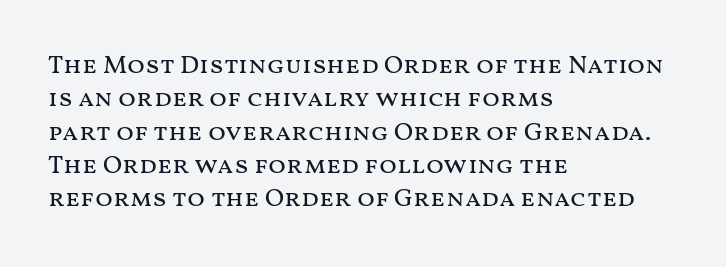
The image shows 26 px text type, upright; set left-aligned, normal line spacing (1.28x), normal letter spacing, not underlined.
